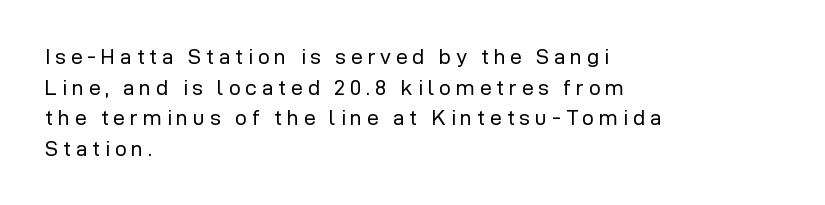
The image shows 21 px text type, upright; set left-aligned, normal line spacing (1.46x), unusually wide letter spacing (+0.23 em), not underlined.
